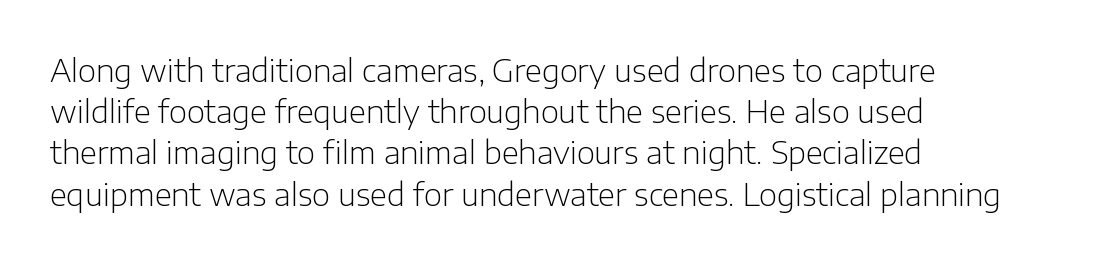
The image shows 31 px light sans-serif type, upright; set left-aligned, normal line spacing (1.33x), normal letter spacing, not underlined; low stroke contrast and a medium x-height.
